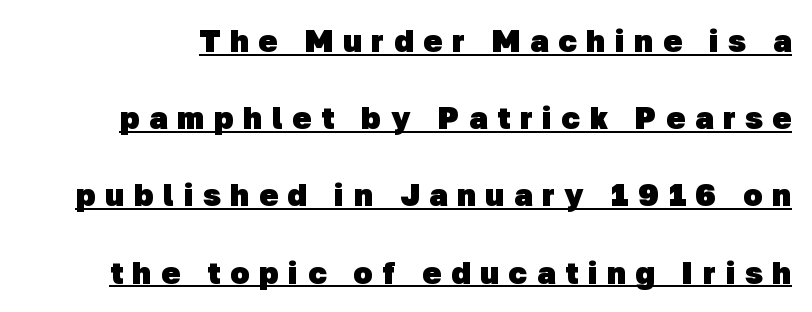
Q: Is the text bold? A: Yes.
Q: Is the typeface a serif or a sans-serif typeface? A: Sans-serif.
Q: Is the text underlined? A: Yes.
Q: Is the spacing between letters normal or unusually wide? A: Unusually wide.
Q: Is the spacing between lines tight, normal or loose? A: Loose.
Q: Width (condensed, normal, or wide)? A: Normal.
Q: Stroke contrast? A: Low.
Q: x-height? A: Medium.
Q: Monospaced? A: No.
